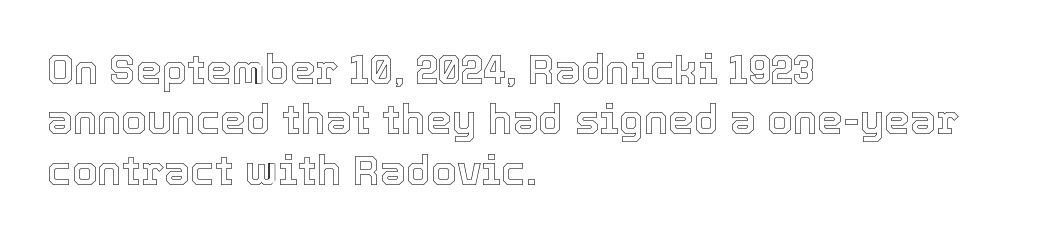
{"italic": "no", "width": "normal", "x_height": "medium", "monospaced": "no", "underline": "no", "align": "left", "line_spacing_ratio": 1.23, "letter_spacing": "normal", "letter_spacing_em": 0.0, "glyph_px": 41}
